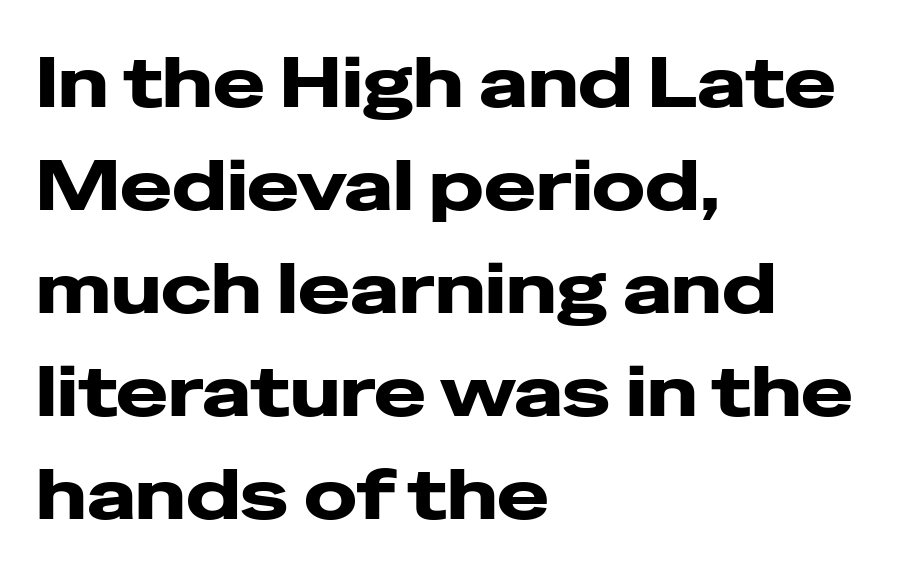
Posture: straight, roman, zero tilt. The letters advance in unequal steps, a hallmark of proportional type. Descender tails drop into unmarked territory. Stroke thickness is high; the sample reads as a true bold.
